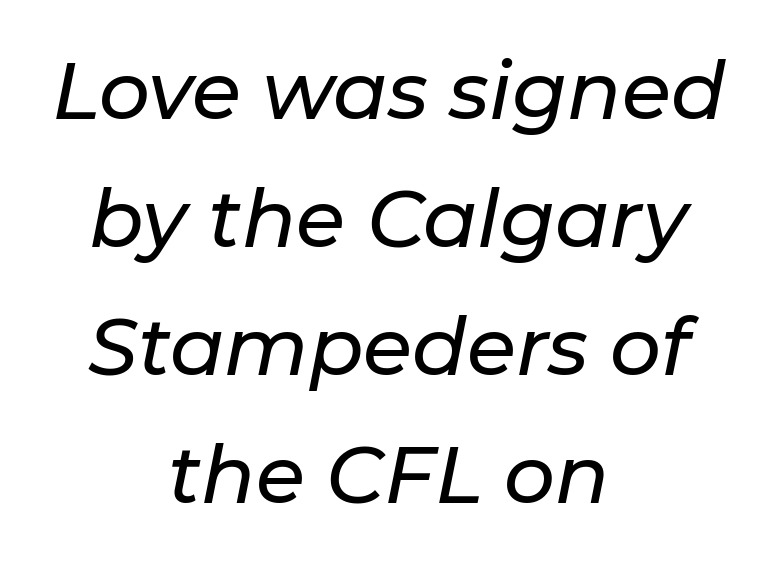
{"italic": "yes", "lean": "right", "slant_degrees": 11, "width": "normal", "stroke_contrast": "low", "x_height": "medium", "monospaced": "no", "underline": "no", "align": "center", "line_spacing": "normal", "line_spacing_ratio": 1.6, "letter_spacing": "normal", "letter_spacing_em": 0.0, "glyph_px": 80}
